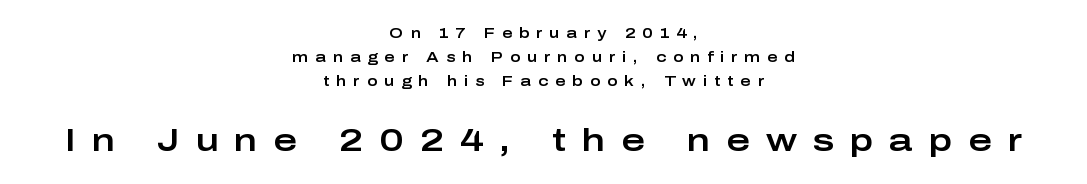
Q: Is the text italic (slanted)? A: No, it is upright.
Q: Is the typeface a serif or a sans-serif typeface? A: Sans-serif.
Q: Is the text underlined? A: No.
Q: How is the paragraph aligned? A: Centered.
Q: Is the spacing between letters normal or unusually wide? A: Unusually wide.
Q: Which block of text is set in a larger size, the first (top) or the second (bottom)? A: The second (bottom) one.
Q: Width (condensed, normal, or wide)? A: Wide.
Q: Stroke contrast? A: Low.
Q: x-height? A: Medium.
Q: Monospaced? A: No.
